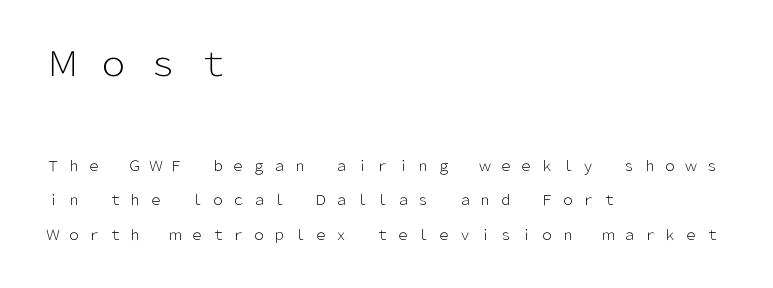
{"serif": "no", "italic": "no", "bold": "no", "weight": "light", "width": "normal", "stroke_contrast": "low", "x_height": "medium", "monospaced": "no", "underline": "no", "align": "left", "line_spacing": "loose", "line_spacing_ratio": 2.48, "letter_spacing": "wide", "letter_spacing_em": 0.47, "larger_block": "first", "size_ratio": 2.43, "glyph_px": 34}
